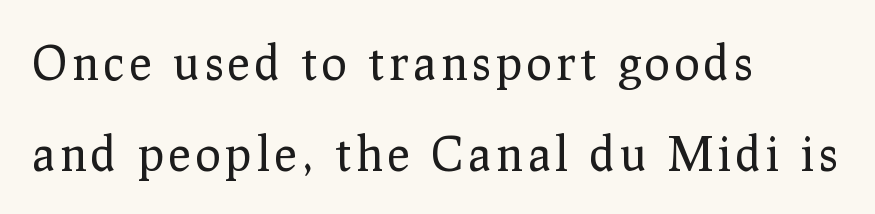
{"serif": "yes", "italic": "no", "bold": "no", "weight": "regular", "width": "normal", "stroke_contrast": "low", "x_height": "medium", "monospaced": "no", "underline": "no", "align": "left", "line_spacing": "loose", "line_spacing_ratio": 1.94, "glyph_px": 47}
